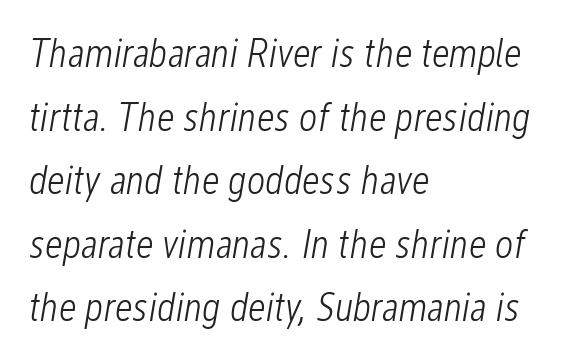
{"italic": "yes", "lean": "right", "slant_degrees": 12, "bold": "no", "weight": "light", "width": "condensed", "stroke_contrast": "low", "x_height": "medium", "monospaced": "no", "underline": "no", "align": "left", "line_spacing": "normal", "line_spacing_ratio": 1.59, "letter_spacing": "normal", "letter_spacing_em": 0.0, "glyph_px": 40}
